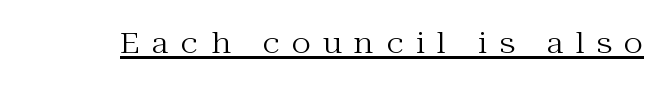
Q: Is the text bold? A: No.
Q: Is the text italic (slanted)? A: No, it is upright.
Q: Is the typeface a serif or a sans-serif typeface? A: Serif.
Q: Is the text underlined? A: Yes.
Q: Is the spacing between letters normal or unusually wide? A: Unusually wide.
Q: Width (condensed, normal, or wide)? A: Normal.
Q: Stroke contrast? A: Medium.
Q: x-height? A: Medium.
Q: Monospaced? A: No.
